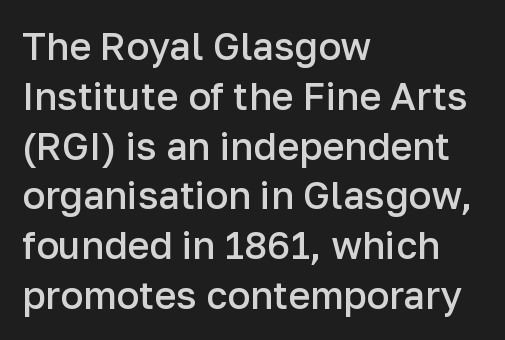
The image shows 38 px semibold sans-serif type, upright; set left-aligned, normal line spacing (1.31x), normal letter spacing, not underlined; low stroke contrast and a medium x-height.
